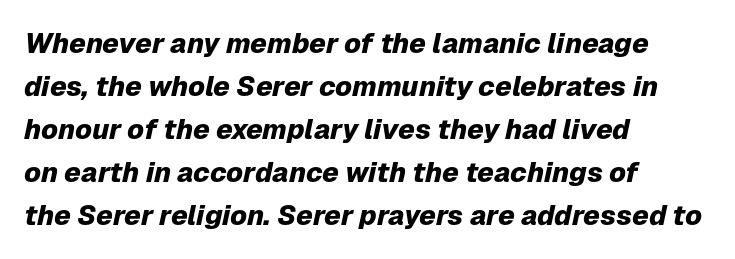
Notice how the stems are inclined rather than vertical — that's the hallmark of italics. Normally led — the rows are evenly, conventionally spaced. Bare-footed words on every line. Is the type bold? Yes — the strokes are clearly thick and heavy. Is the letter spacing exaggerated? No — it looks like the ordinary default. This sample is left-justified, so line endings fall wherever the words run out.
